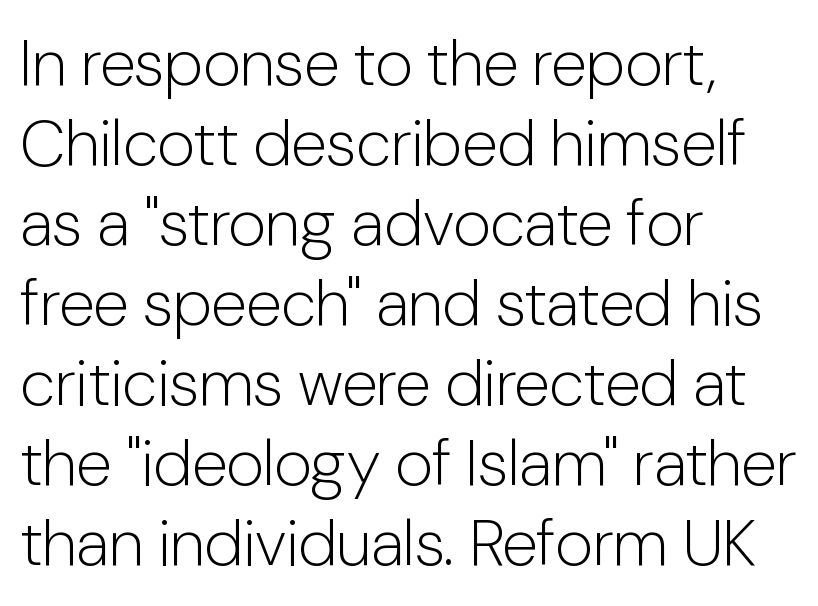
The gaps between neighbouring characters are ordinary and unremarkable. Letterform terminals end flat and unadorned throughout the passage. Varying glyph widths throughout — classic text-font behaviour. The characters are drawn with everyday or finer stroke widths.
